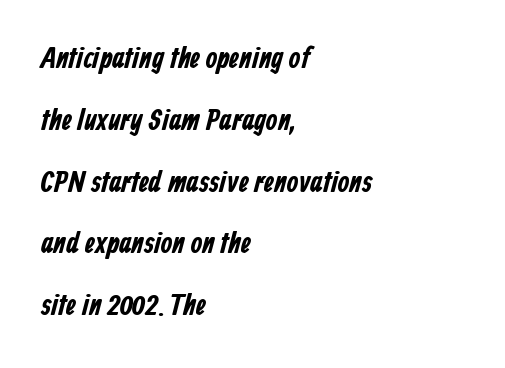
Leading is clearly above the norm, producing a sparse column. Is the block centered? No — it sits flush against the left margin. Stroke terminals: plain, sans-serif. Summary of weight: heavy, a full bold. The face used here is proportionally spaced, like ordinary book or web type.
